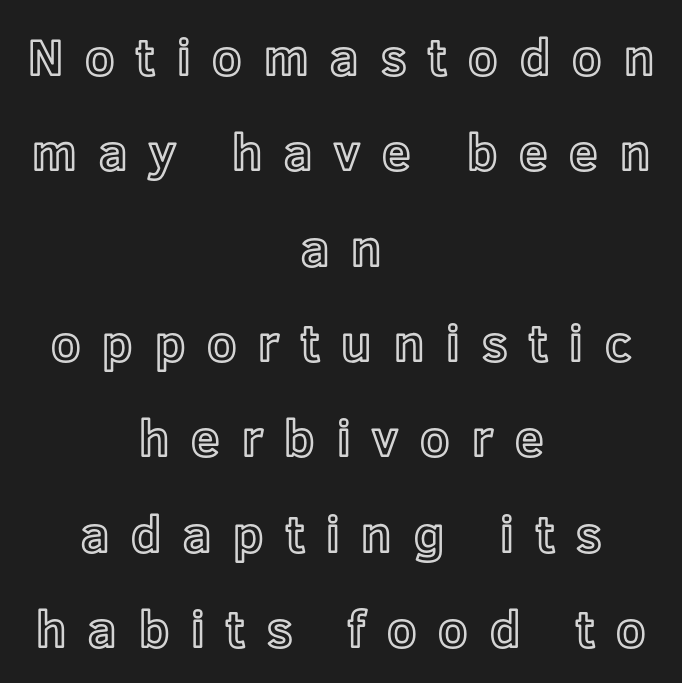
Q: Is the text italic (slanted)? A: No, it is upright.
Q: Is the text underlined? A: No.
Q: How is the paragraph aligned? A: Centered.
Q: Is the spacing between letters normal or unusually wide? A: Unusually wide.
Q: Width (condensed, normal, or wide)? A: Normal.
Q: x-height? A: Medium.
Q: Monospaced? A: No.
